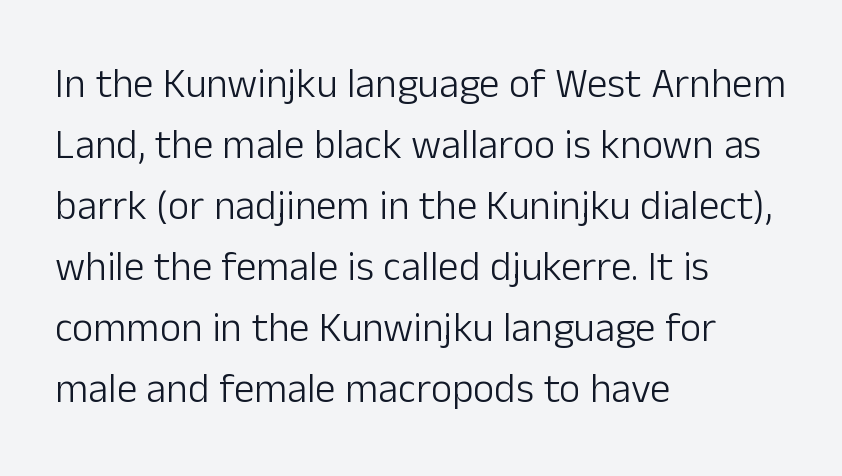
In terms of posture, this sample is upright. The rendering anchors every line to the left-hand side. Characters follow at the spacing the type designer built in. Vertical stems look standard width or narrower in stroke.
